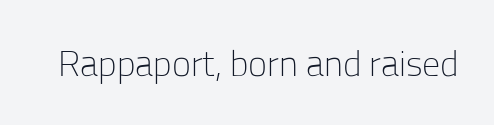
{"serif": "no", "italic": "no", "bold": "no", "weight": "light", "width": "normal", "stroke_contrast": "low", "x_height": "medium", "monospaced": "no", "underline": "no", "letter_spacing": "normal", "letter_spacing_em": 0.0, "glyph_px": 36}
